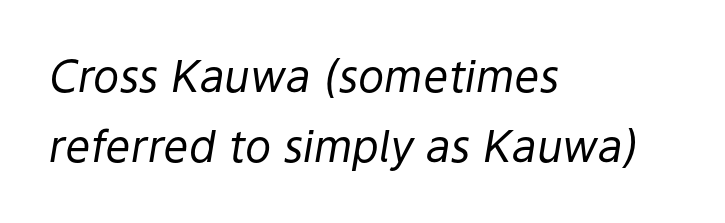
The image shows 44 px regular-weight type, italic (leaning right); set left-aligned, normal line spacing (1.6x), normal letter spacing, not underlined; low stroke contrast and a medium x-height.
